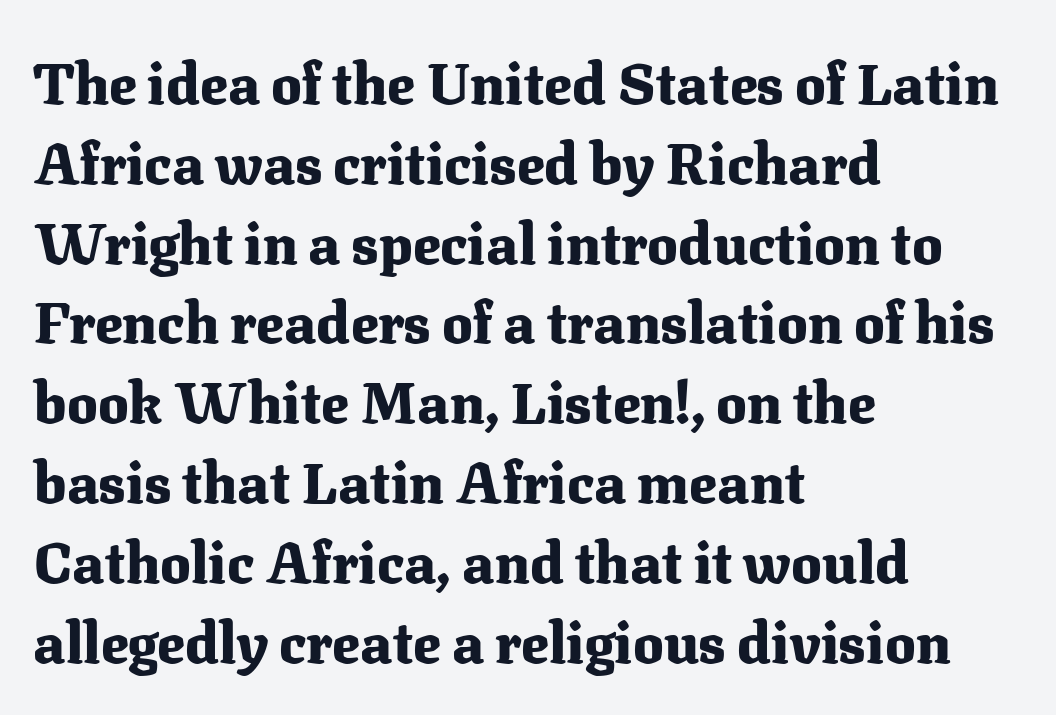
{"serif": "yes", "italic": "no", "bold": "yes", "weight": "heavy", "width": "normal", "stroke_contrast": "medium", "x_height": "medium", "monospaced": "no", "underline": "no", "align": "left", "line_spacing": "normal", "line_spacing_ratio": 1.4, "letter_spacing": "normal", "letter_spacing_em": 0.0, "glyph_px": 57}
